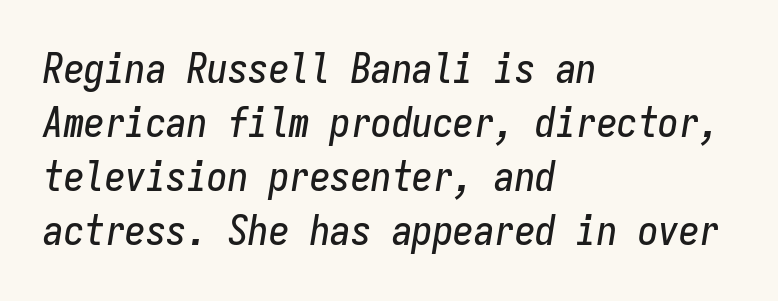
{"italic": "yes", "lean": "right", "slant_degrees": 9, "width": "condensed", "stroke_contrast": "low", "x_height": "medium", "monospaced": "yes", "underline": "no", "align": "left", "line_spacing": "normal", "line_spacing_ratio": 1.32, "letter_spacing": "normal", "letter_spacing_em": 0.0, "glyph_px": 41}
